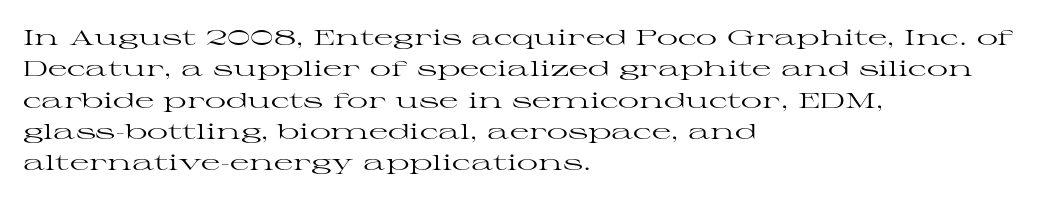
The image shows 21 px text type, upright; set left-aligned, normal line spacing (1.49x), normal letter spacing, not underlined.
